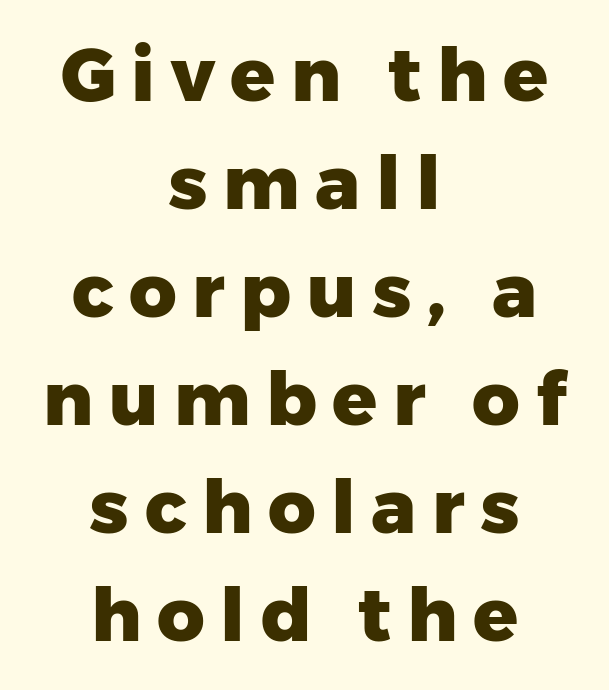
Q: Is the text bold? A: Yes.
Q: Is the text italic (slanted)? A: No, it is upright.
Q: Is the typeface a serif or a sans-serif typeface? A: Sans-serif.
Q: Is the text underlined? A: No.
Q: How is the paragraph aligned? A: Centered.
Q: Is the spacing between letters normal or unusually wide? A: Unusually wide.
Q: Is the spacing between lines tight, normal or loose? A: Normal.
Q: Width (condensed, normal, or wide)? A: Normal.
Q: Stroke contrast? A: Low.
Q: x-height? A: Medium.
Q: Monospaced? A: No.
